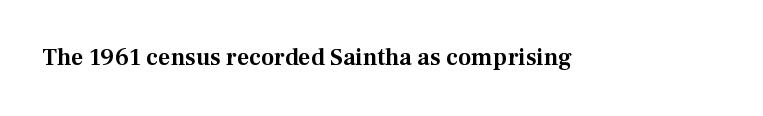
{"italic": "no", "underline": "no", "letter_spacing": "normal", "letter_spacing_em": 0.0, "glyph_px": 24}
